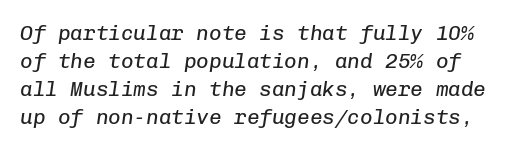
Whoever set this chose a conventional vertical rhythm. Between one letter and the next there's only the usual sliver of space. These glyphs show unthickened strokes, regular width or finer. The axis of the letterforms is tilted away from vertical. Beneath every word, the page is bare.
